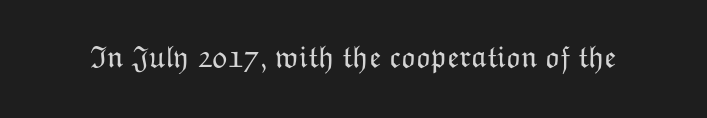
{"italic": "no", "bold": "no", "weight": "light", "width": "normal", "stroke_contrast": "low", "x_height": "medium", "monospaced": "no", "underline": "no", "letter_spacing": "normal", "letter_spacing_em": 0.0, "glyph_px": 31}
